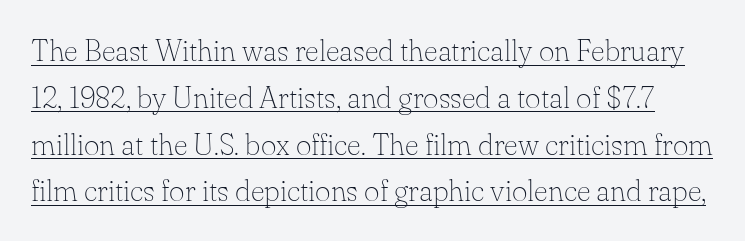
Q: Is the text bold? A: No.
Q: Is the text italic (slanted)? A: No, it is upright.
Q: Is the typeface a serif or a sans-serif typeface? A: Serif.
Q: Is the text underlined? A: Yes.
Q: Is the spacing between letters normal or unusually wide? A: Normal.
Q: Is the spacing between lines tight, normal or loose? A: Normal.
Q: Width (condensed, normal, or wide)? A: Normal.
Q: Stroke contrast? A: Low.
Q: x-height? A: Small.
Q: Monospaced? A: No.
